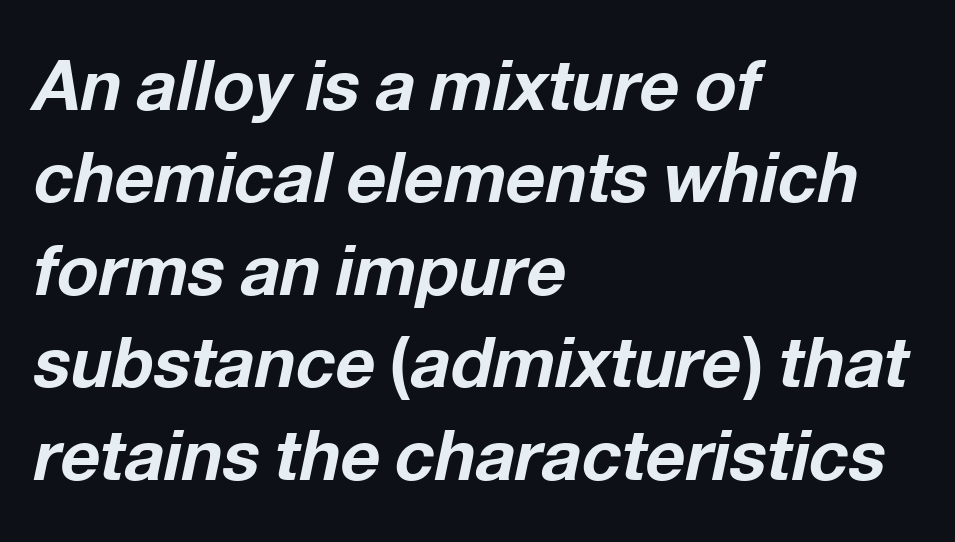
Q: Is the text bold? A: Yes.
Q: Is the text italic (slanted)? A: Yes, it leans right by about 12 degrees.
Q: Is the text underlined? A: No.
Q: How is the paragraph aligned? A: Left-aligned.
Q: Is the spacing between letters normal or unusually wide? A: Normal.
Q: Is the spacing between lines tight, normal or loose? A: Normal.
Q: Width (condensed, normal, or wide)? A: Normal.
Q: Stroke contrast? A: Low.
Q: x-height? A: Medium.
Q: Monospaced? A: No.
